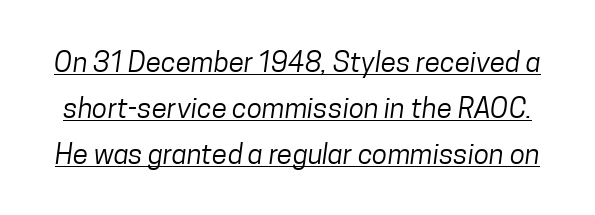
{"serif": "no", "bold": "no", "weight": "regular", "width": "condensed", "stroke_contrast": "low", "x_height": "medium", "monospaced": "no", "underline": "yes", "line_spacing": "normal", "line_spacing_ratio": 1.64, "letter_spacing": "normal", "letter_spacing_em": 0.0, "glyph_px": 28}
